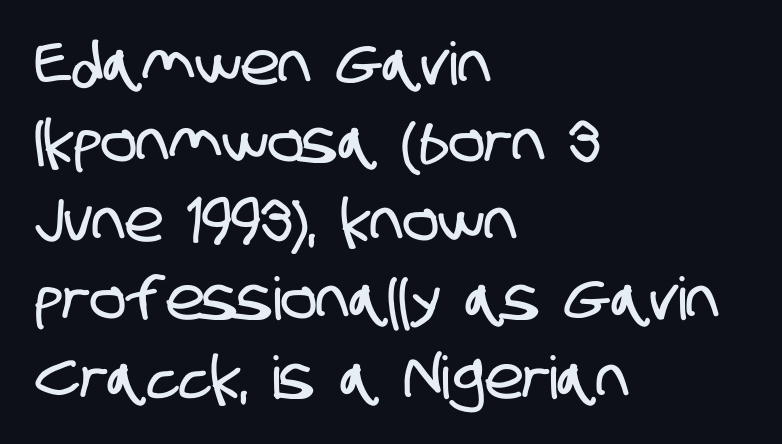
{"serif": "no", "width": "condensed", "stroke_contrast": "low", "x_height": "large", "monospaced": "no", "underline": "no", "align": "left", "line_spacing": "normal", "line_spacing_ratio": 1.33, "letter_spacing": "normal", "letter_spacing_em": 0.0, "glyph_px": 59}
